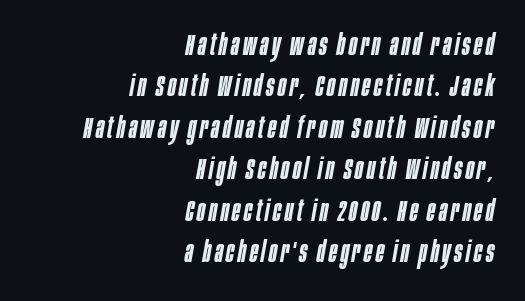
Q: Is the text bold? A: Semi-bold.
Q: Is the text italic (slanted)? A: Yes, it leans right by about 10 degrees.
Q: Is the text underlined? A: No.
Q: How is the paragraph aligned? A: Right-aligned.
Q: Is the spacing between lines tight, normal or loose? A: Normal.
Q: Width (condensed, normal, or wide)? A: Condensed.
Q: Stroke contrast? A: Low.
Q: x-height? A: Large.
Q: Monospaced? A: No.
